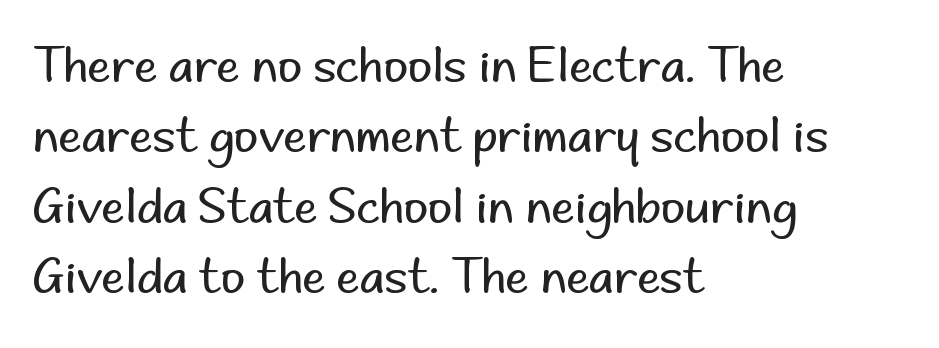
{"serif": "no", "italic": "no", "bold": "no", "weight": "regular", "width": "normal", "stroke_contrast": "low", "x_height": "small", "monospaced": "no", "underline": "no", "align": "left", "line_spacing": "normal", "line_spacing_ratio": 1.5, "letter_spacing": "normal", "letter_spacing_em": 0.0, "glyph_px": 47}
